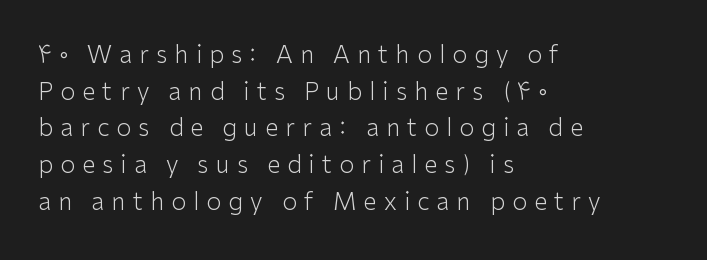
{"italic": "no", "bold": "no", "underline": "no", "align": "left", "line_spacing": "normal", "line_spacing_ratio": 1.53, "letter_spacing": "wide", "letter_spacing_em": 0.3, "glyph_px": 24}
